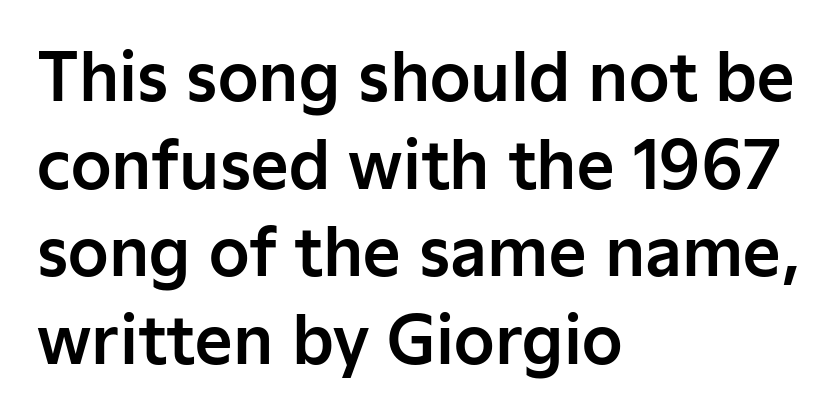
Q: Is the text italic (slanted)? A: No, it is upright.
Q: Is the typeface a serif or a sans-serif typeface? A: Sans-serif.
Q: Is the text underlined? A: No.
Q: How is the paragraph aligned? A: Left-aligned.
Q: Is the spacing between letters normal or unusually wide? A: Normal.
Q: Is the spacing between lines tight, normal or loose? A: Normal.
Q: Width (condensed, normal, or wide)? A: Normal.
Q: Stroke contrast? A: Low.
Q: x-height? A: Medium.
Q: Monospaced? A: No.
